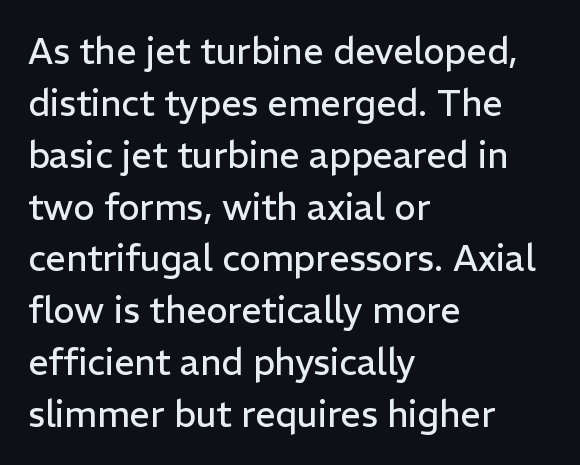
The image shows 36 px regular-weight sans-serif type, upright; set left-aligned, normal line spacing (1.44x), normal letter spacing, not underlined; low stroke contrast and a medium x-height.
